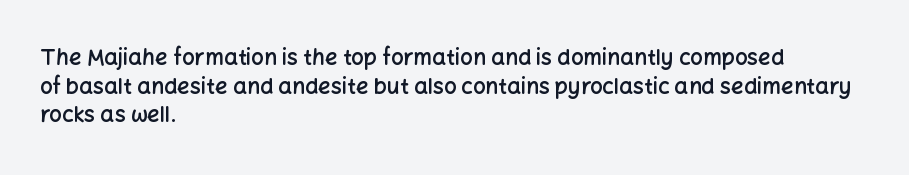
The image shows 22 px text type, upright; set left-aligned, normal line spacing (1.3x), normal letter spacing, not underlined.
